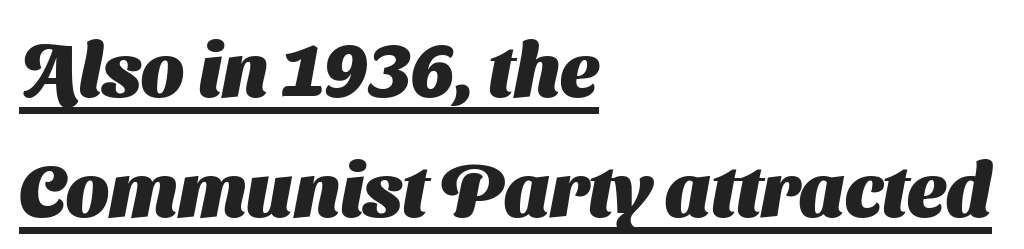
The image shows 75 px heavy sans-serif type; set left-aligned, normal line spacing (1.6x), normal letter spacing, underlined; medium stroke contrast and a medium x-height.
